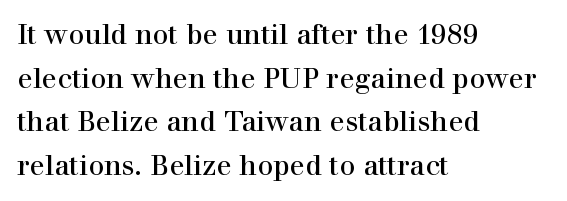
Plain, unruled lines of type. Vertical strokes here are truly vertical. Between one letter and the next there's only the usual sliver of space. The cut favours lightness, reaching ordinary text weight at its darkest. Does the copy run flush right? No — it runs flush left. Is there much room between lines? A standard amount, neither cramped nor airy.
